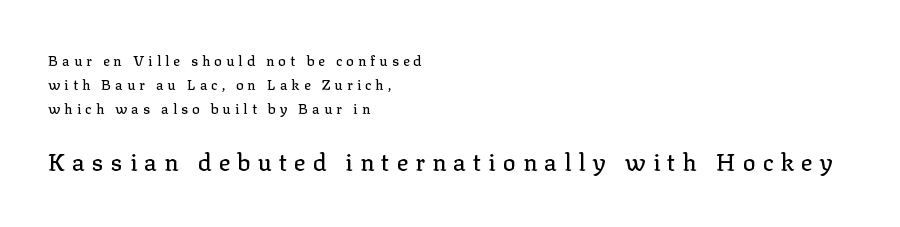
Q: Is the text italic (slanted)? A: No, it is upright.
Q: Is the text underlined? A: No.
Q: How is the paragraph aligned? A: Left-aligned.
Q: Is the spacing between letters normal or unusually wide? A: Unusually wide.
Q: Which block of text is set in a larger size, the first (top) or the second (bottom)? A: The second (bottom) one.
